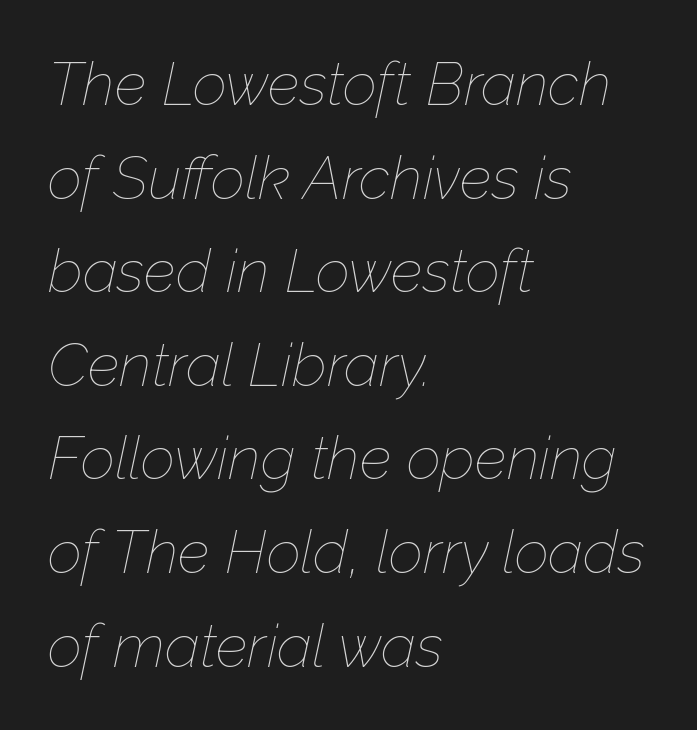
No extra tracking has been applied to these lines. In CSS terms this would be text-align: left. Stroke thickness stays within the range of a standard reading face or lighter. Here the designer chose a conventional face with non-uniform glyph widths. The rendering applies a slant to the glyphs.
